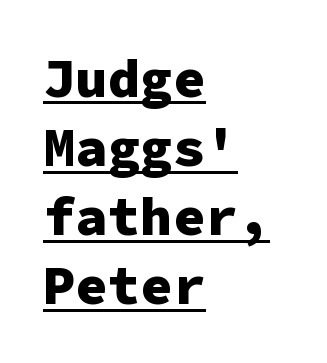
Monospaced: the letters line up in strict vertical columns. A baseline rule has been typeset under these characters. Caption: bold face, heavy strokes. Nothing sits at the stroke ends, so this counts as sans-serif.
